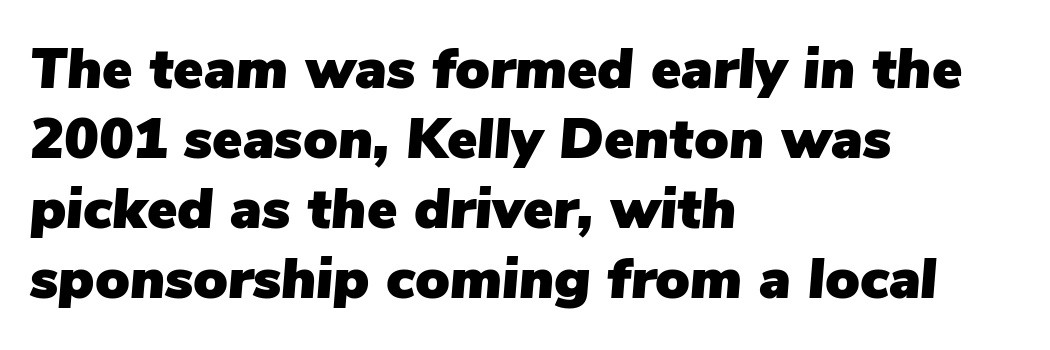
{"italic": "yes", "lean": "right", "slant_degrees": 5, "width": "normal", "stroke_contrast": "low", "x_height": "medium", "monospaced": "no", "underline": "no", "align": "left", "line_spacing_ratio": 1.23, "letter_spacing": "normal", "letter_spacing_em": 0.0, "glyph_px": 57}
